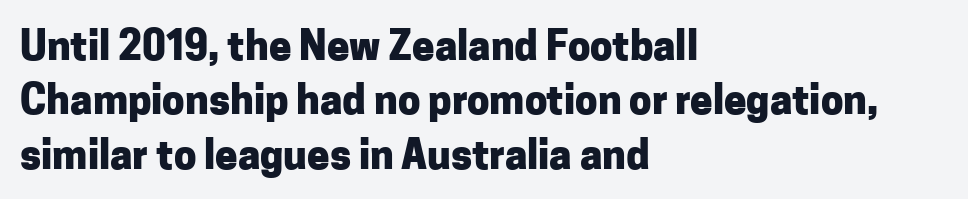
Q: Is the text bold? A: Yes.
Q: Is the text italic (slanted)? A: No, it is upright.
Q: Is the typeface a serif or a sans-serif typeface? A: Sans-serif.
Q: Is the text underlined? A: No.
Q: How is the paragraph aligned? A: Left-aligned.
Q: Is the spacing between letters normal or unusually wide? A: Normal.
Q: Is the spacing between lines tight, normal or loose? A: Normal.
Q: Width (condensed, normal, or wide)? A: Normal.
Q: Stroke contrast? A: Low.
Q: x-height? A: Medium.
Q: Monospaced? A: No.
